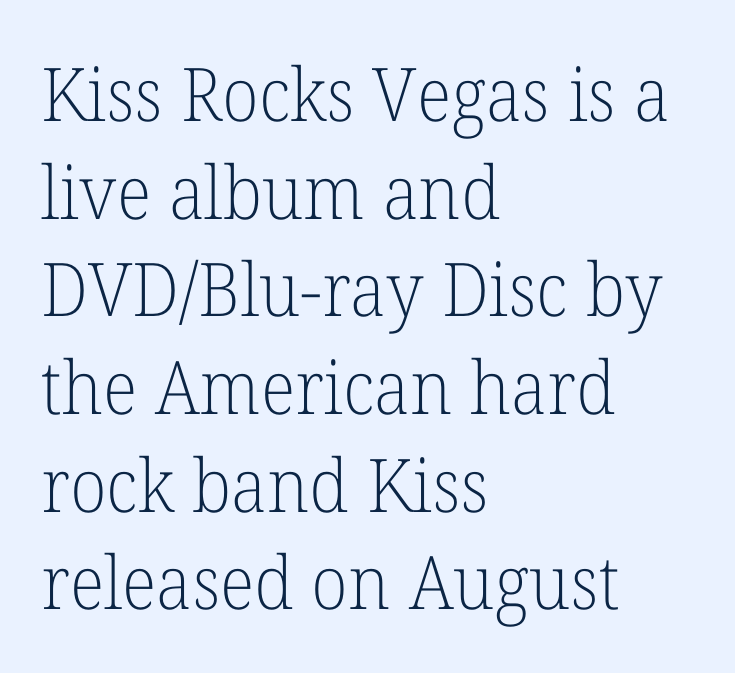
{"serif": "yes", "italic": "no", "bold": "no", "weight": "light", "width": "normal", "stroke_contrast": "low", "x_height": "medium", "monospaced": "no", "underline": "no", "align": "left", "line_spacing": "normal", "line_spacing_ratio": 1.32, "letter_spacing": "normal", "letter_spacing_em": 0.0, "glyph_px": 74}
